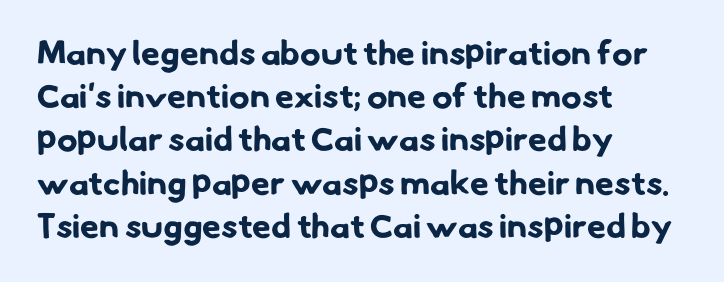
Q: Is the text bold? A: Yes.
Q: Is the typeface a serif or a sans-serif typeface? A: Sans-serif.
Q: Is the text underlined? A: No.
Q: How is the paragraph aligned? A: Left-aligned.
Q: Is the spacing between letters normal or unusually wide? A: Normal.
Q: Is the spacing between lines tight, normal or loose? A: Normal.
Q: Width (condensed, normal, or wide)? A: Normal.
Q: Stroke contrast? A: Low.
Q: x-height? A: Small.
Q: Monospaced? A: No.
